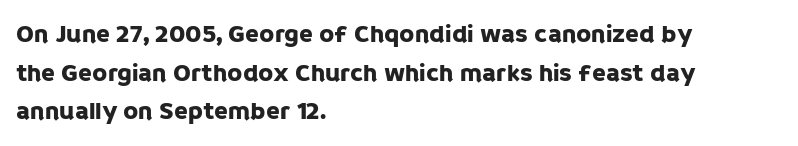
{"italic": "no", "underline": "no", "align": "left", "line_spacing": "normal", "line_spacing_ratio": 1.55, "letter_spacing": "normal", "letter_spacing_em": 0.0, "glyph_px": 25}
